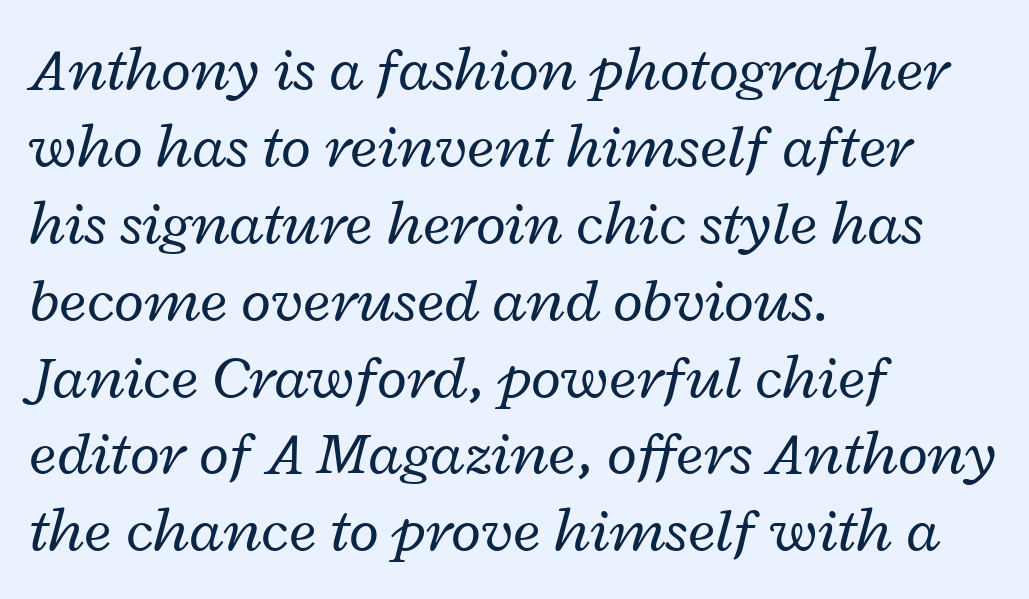
Q: Is the text bold? A: No.
Q: Is the text italic (slanted)? A: Yes, it leans right by about 12 degrees.
Q: Is the text underlined? A: No.
Q: How is the paragraph aligned? A: Left-aligned.
Q: Is the spacing between letters normal or unusually wide? A: Normal.
Q: Width (condensed, normal, or wide)? A: Wide.
Q: Stroke contrast? A: Low.
Q: x-height? A: Medium.
Q: Monospaced? A: No.
